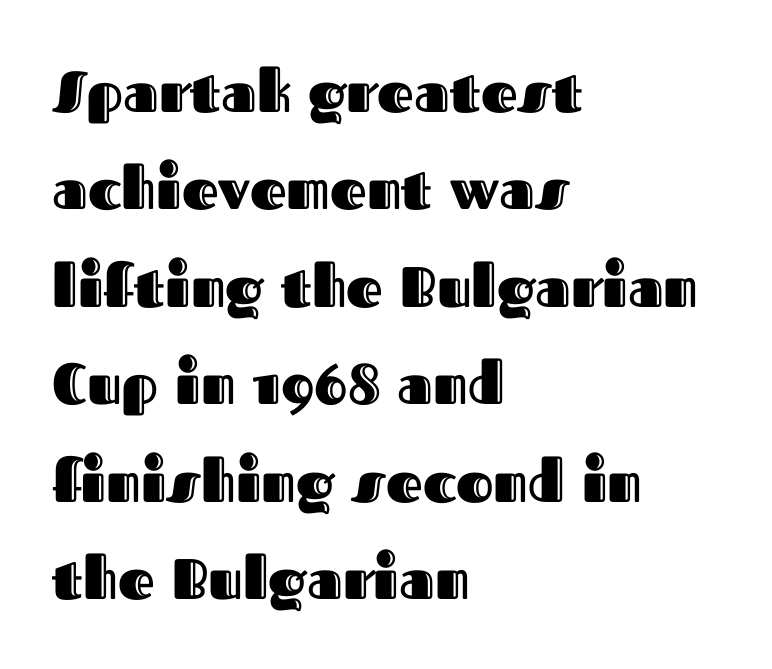
Q: Is the text italic (slanted)? A: No, it is upright.
Q: Is the text underlined? A: No.
Q: How is the paragraph aligned? A: Left-aligned.
Q: Is the spacing between letters normal or unusually wide? A: Normal.
Q: Width (condensed, normal, or wide)? A: Normal.
Q: x-height? A: Medium.
Q: Monospaced? A: No.
